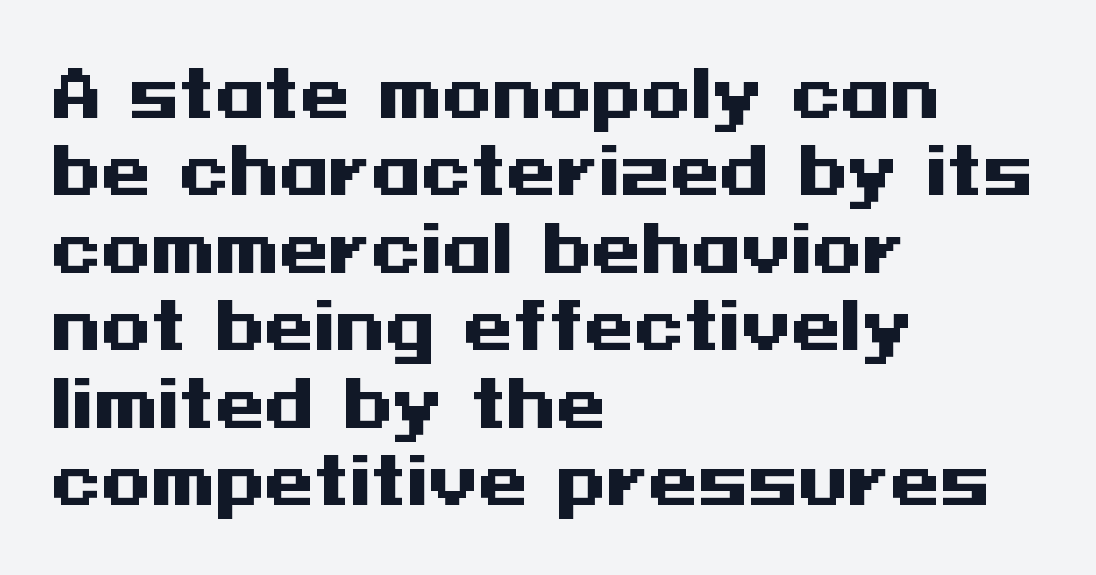
The image shows 64 px heavy, wide sans-serif type, upright; set left-aligned, line spacing 1.21x, normal letter spacing, not underlined; medium stroke contrast and a medium x-height.
